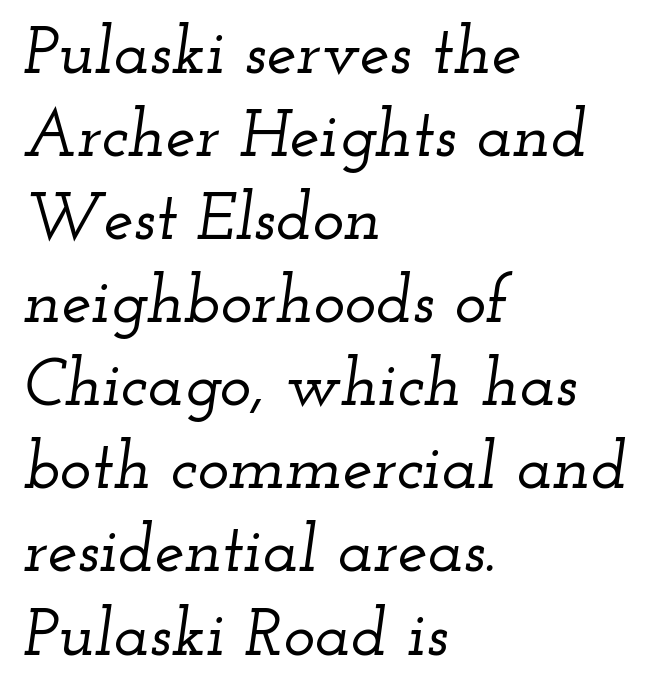
Q: Is the text italic (slanted)? A: Yes, it leans right by about 12 degrees.
Q: Is the typeface a serif or a sans-serif typeface? A: Serif.
Q: Is the text underlined? A: No.
Q: How is the paragraph aligned? A: Left-aligned.
Q: Is the spacing between letters normal or unusually wide? A: Normal.
Q: Width (condensed, normal, or wide)? A: Wide.
Q: Stroke contrast? A: Low.
Q: x-height? A: Small.
Q: Monospaced? A: No.
